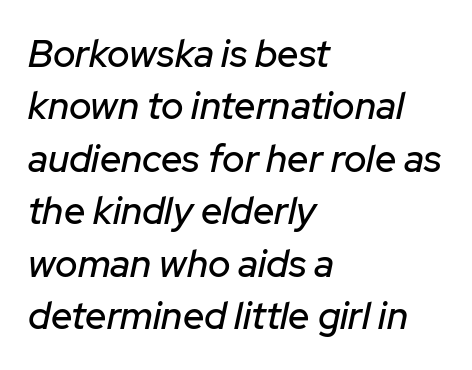
The ragged edge is on the right, which tells us the setting is flush left. How are the letters spaced? Ordinarily, with no added tracking. The block of text has a typical density, with ordinary space between rows. Each letter keeps its own natural width here, so spacing adapts to shape. Each row of text sits above clean, open space. Would a proofreader flag this as italicized? Yes.
